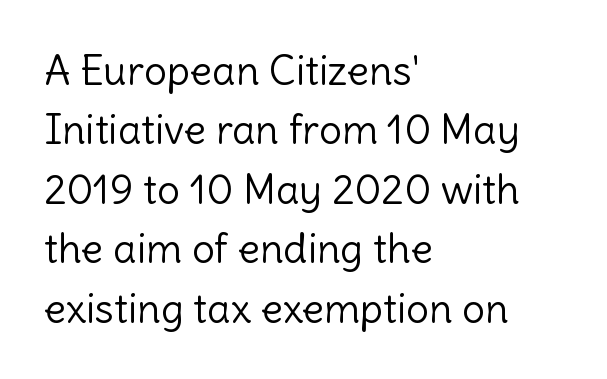
Q: Is the text bold? A: No.
Q: Is the text italic (slanted)? A: No, it is upright.
Q: Is the typeface a serif or a sans-serif typeface? A: Sans-serif.
Q: Is the text underlined? A: No.
Q: How is the paragraph aligned? A: Left-aligned.
Q: Is the spacing between letters normal or unusually wide? A: Normal.
Q: Is the spacing between lines tight, normal or loose? A: Normal.
Q: Width (condensed, normal, or wide)? A: Normal.
Q: x-height? A: Medium.
Q: Monospaced? A: No.
